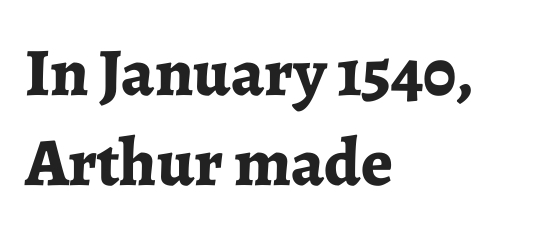
{"serif": "yes", "italic": "no", "bold": "yes", "weight": "bold", "width": "normal", "stroke_contrast": "low", "x_height": "medium", "monospaced": "no", "underline": "no", "align": "left", "line_spacing": "normal", "line_spacing_ratio": 1.33, "letter_spacing": "normal", "letter_spacing_em": 0.0, "glyph_px": 68}
